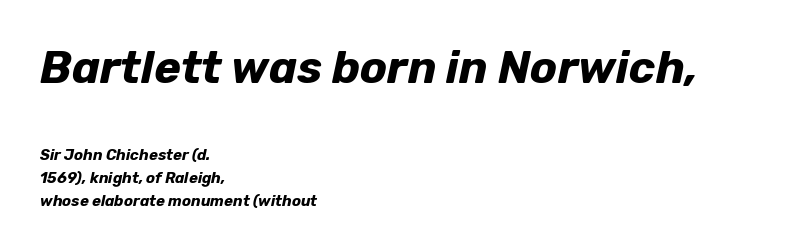
Q: Is the text bold? A: Yes.
Q: Is the text italic (slanted)? A: Yes, it leans right by about 12 degrees.
Q: Is the text underlined? A: No.
Q: How is the paragraph aligned? A: Left-aligned.
Q: Is the spacing between letters normal or unusually wide? A: Normal.
Q: Is the spacing between lines tight, normal or loose? A: Normal.
Q: Which block of text is set in a larger size, the first (top) or the second (bottom)? A: The first (top) one.
Q: Width (condensed, normal, or wide)? A: Normal.
Q: Stroke contrast? A: Low.
Q: x-height? A: Medium.
Q: Monospaced? A: No.
